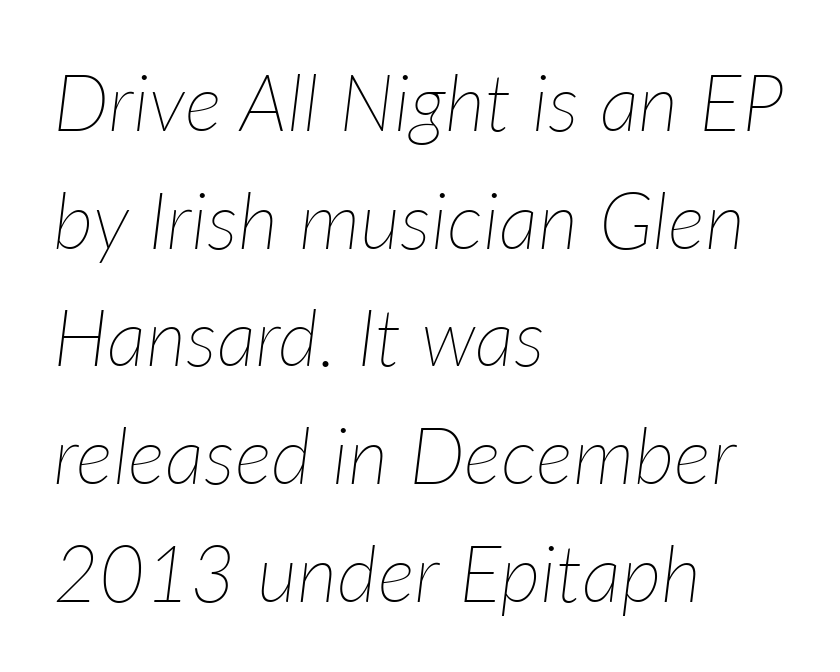
The image shows 79 px thin type, italic (leaning right); set left-aligned, normal line spacing (1.49x), normal letter spacing, not underlined; low stroke contrast and a medium x-height.
